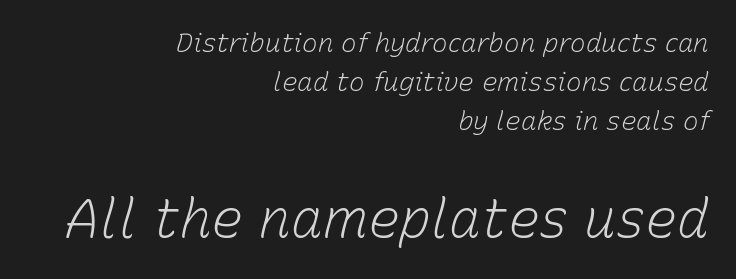
Spacing between characters is what you'd get straight out of the box. Decoration check: the copy has no underline. The lines in this sample share a right terminus and differ only in where they begin. Vertical stems look standard width or narrower in stroke. Reading top to bottom, the characters get bigger at the block break.
